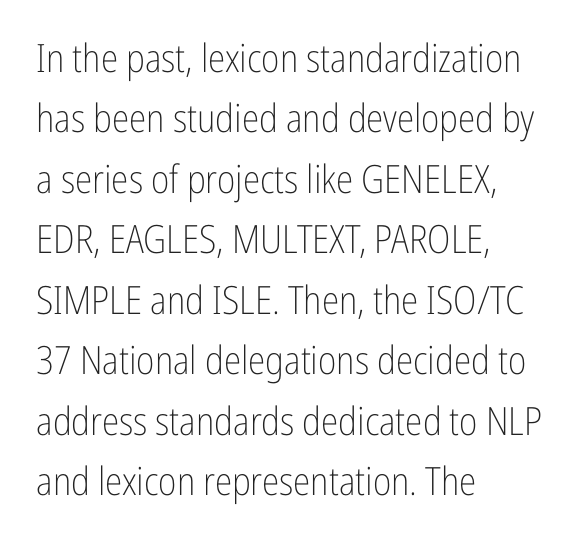
The image shows 39 px light, condensed sans-serif type, upright; set left-aligned, normal line spacing (1.55x), normal letter spacing, not underlined; low stroke contrast and a medium x-height.
